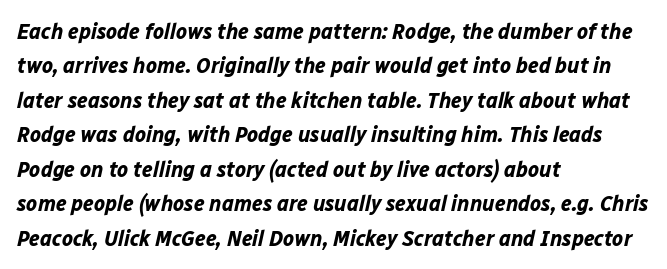
The image shows 23 px bold type, italic (leaning right); set left-aligned, normal line spacing (1.5x), normal letter spacing, not underlined.
